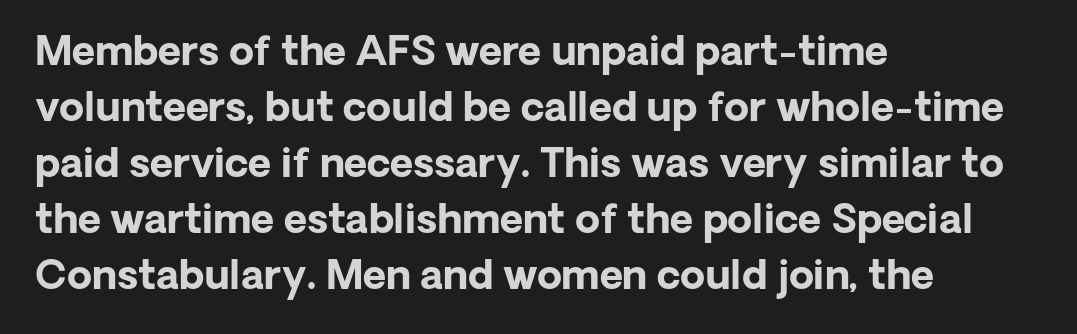
The image shows 40 px bold sans-serif type, upright; set left-aligned, normal line spacing (1.4x), normal letter spacing, not underlined; low stroke contrast and a medium x-height.
